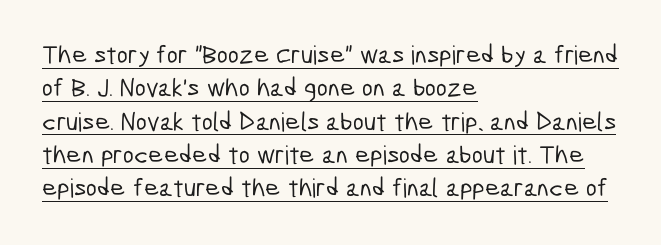
The image shows 26 px text type; set left-aligned, normal line spacing (1.28x), normal letter spacing, underlined.
